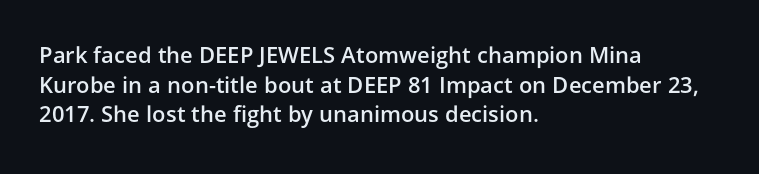
Q: Is the text bold? A: Semi-bold.
Q: Is the text italic (slanted)? A: No, it is upright.
Q: Is the text underlined? A: No.
Q: How is the paragraph aligned? A: Left-aligned.
Q: Is the spacing between letters normal or unusually wide? A: Normal.
Q: Is the spacing between lines tight, normal or loose? A: Normal.
